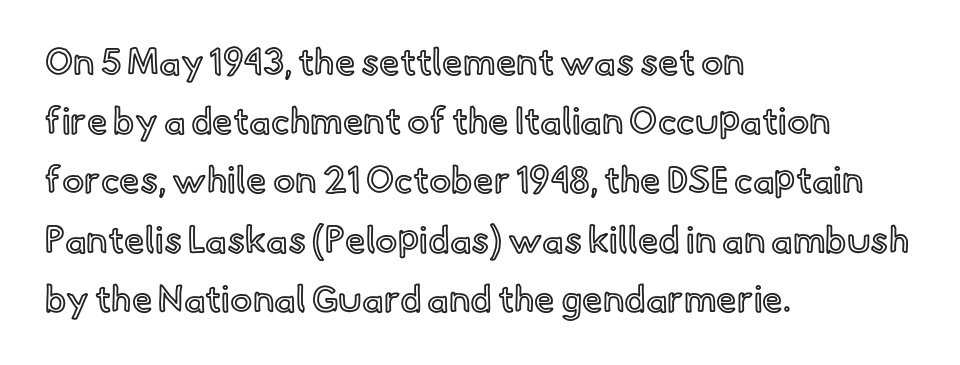
The image shows 37 px text type, upright; set left-aligned, normal line spacing (1.6x), normal letter spacing, not underlined; a small x-height.
